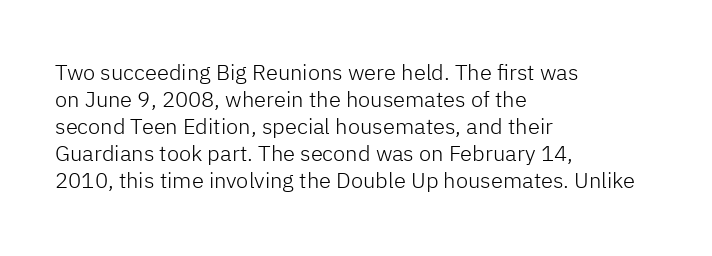
The image shows 22 px text type, upright; set left-aligned, line spacing 1.23x, normal letter spacing, not underlined.
